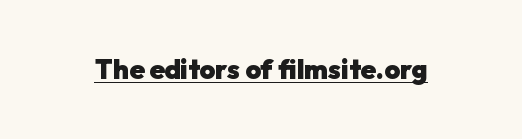
The image shows 27 px bold type, upright; set normal letter spacing, underlined.
